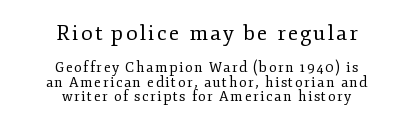
The image shows 21 px text type, upright; set centered, tight line spacing (1.03x), not underlined; the first (top) block is 1.5x larger.
